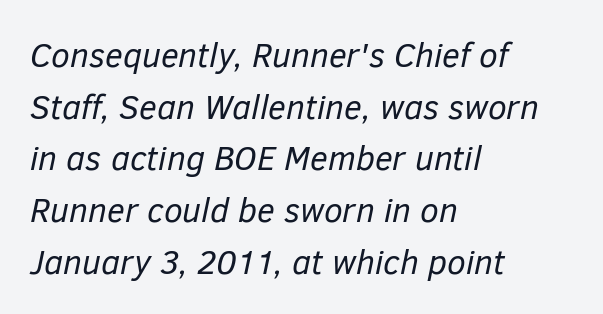
The image shows 34 px regular-weight type, italic (leaning right); set left-aligned, normal line spacing (1.52x), normal letter spacing, not underlined; low stroke contrast and a medium x-height.
